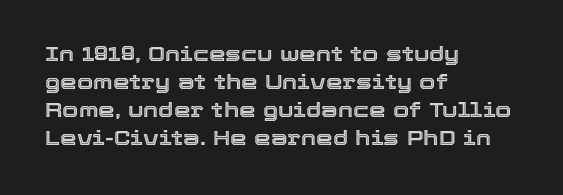
If you measured baseline to baseline, you'd find a middling distance. Descenders are the only things crossing below the line. The lines in this sample share a left origin and differ only in where they stop. Letter spacing: default. Quick note: not italic, upright.
